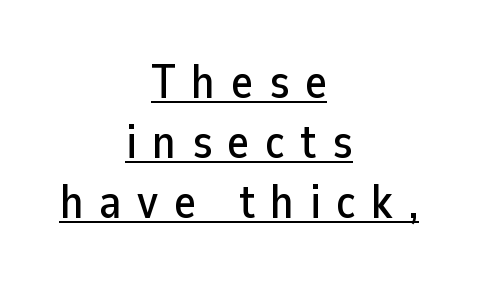
Does the leading feel generous? No, just average. A typographer would call this underscored text. The rendering shows plain stroke endings on the letterforms — a sans-serif design. A centered setting, common on invitations and titles, is used for this passage. Here the designer chose a conventional face with non-uniform glyph widths. The typography opts for an upright posture over an oblique one.
